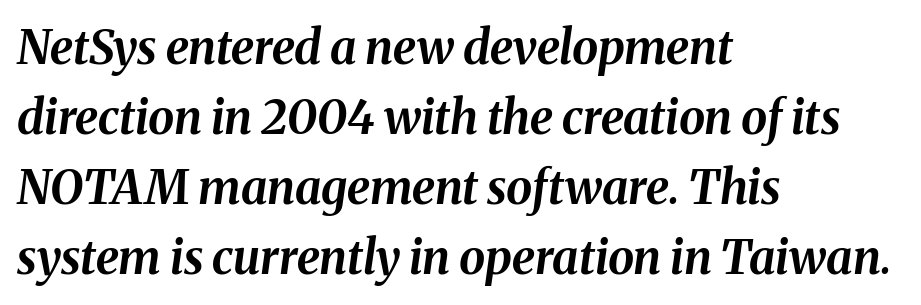
Q: Is the text bold? A: Yes.
Q: Is the text italic (slanted)? A: Yes, it leans right by about 8 degrees.
Q: Is the text underlined? A: No.
Q: How is the paragraph aligned? A: Left-aligned.
Q: Is the spacing between letters normal or unusually wide? A: Normal.
Q: Is the spacing between lines tight, normal or loose? A: Normal.
Q: Width (condensed, normal, or wide)? A: Normal.
Q: Stroke contrast? A: Medium.
Q: x-height? A: Medium.
Q: Monospaced? A: No.
